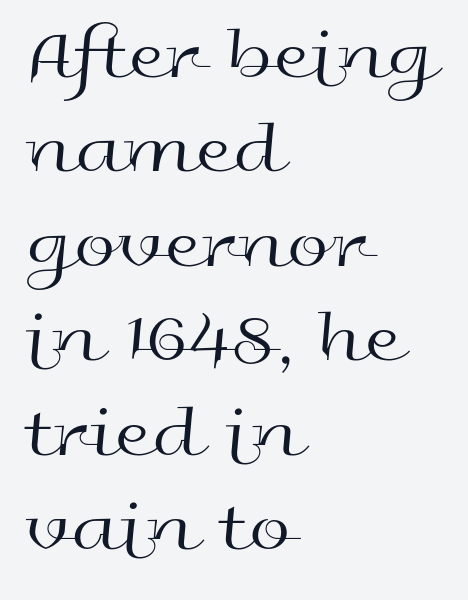
Q: Is the text bold? A: No.
Q: Is the text italic (slanted)? A: No, it is upright.
Q: Is the typeface a serif or a sans-serif typeface? A: Sans-serif.
Q: Is the text underlined? A: No.
Q: How is the paragraph aligned? A: Left-aligned.
Q: Is the spacing between letters normal or unusually wide? A: Normal.
Q: Is the spacing between lines tight, normal or loose? A: Normal.
Q: Width (condensed, normal, or wide)? A: Wide.
Q: x-height? A: Medium.
Q: Monospaced? A: No.
